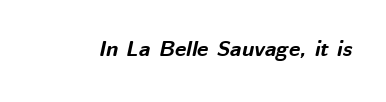
{"italic": "yes", "lean": "right", "slant_degrees": 12, "bold": "yes", "underline": "no", "letter_spacing": "normal", "letter_spacing_em": 0.0, "glyph_px": 22}
